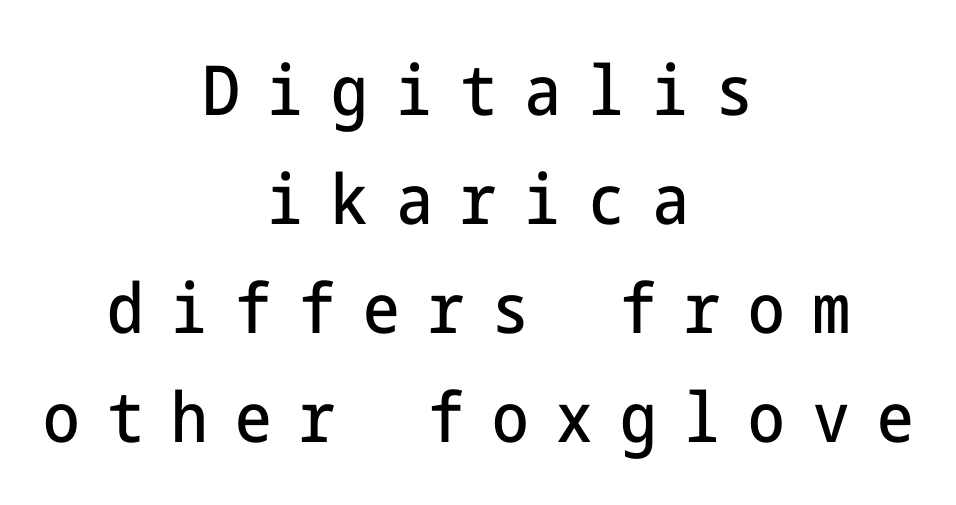
The paragraph has two soft edges and a firm central axis. Unlike italic type, these characters show no tilt at all. The space between consecutive lines is moderate. Does extra space separate the letters? Yes, quite a lot of it. Any mark beneath the type? The region is blank.
